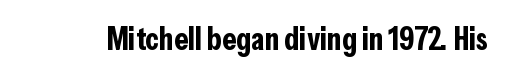
{"serif": "no", "italic": "no", "bold": "yes", "weight": "bold", "width": "condensed", "stroke_contrast": "low", "x_height": "medium", "monospaced": "no", "underline": "no", "letter_spacing": "normal", "letter_spacing_em": 0.0, "glyph_px": 32}
